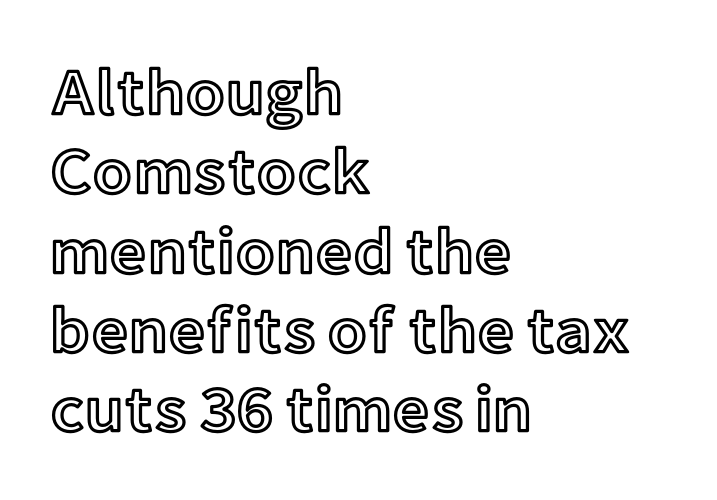
The image shows 65 px text type, upright; set left-aligned, line spacing 1.22x, normal letter spacing, not underlined; a medium x-height.
